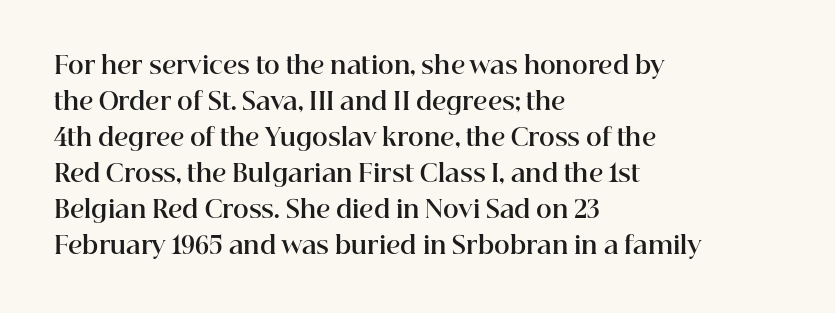
{"italic": "no", "bold": "yes", "underline": "no", "align": "left", "line_spacing": "normal", "line_spacing_ratio": 1.5, "letter_spacing": "normal", "letter_spacing_em": 0.0, "glyph_px": 24}
